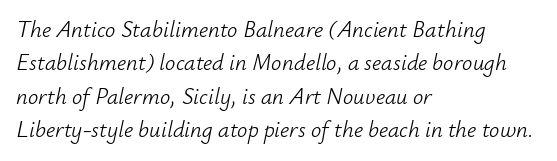
{"italic": "yes", "lean": "right", "slant_degrees": 12, "bold": "no", "underline": "no", "align": "left", "line_spacing": "normal", "line_spacing_ratio": 1.45, "letter_spacing": "normal", "letter_spacing_em": 0.0, "glyph_px": 23}
